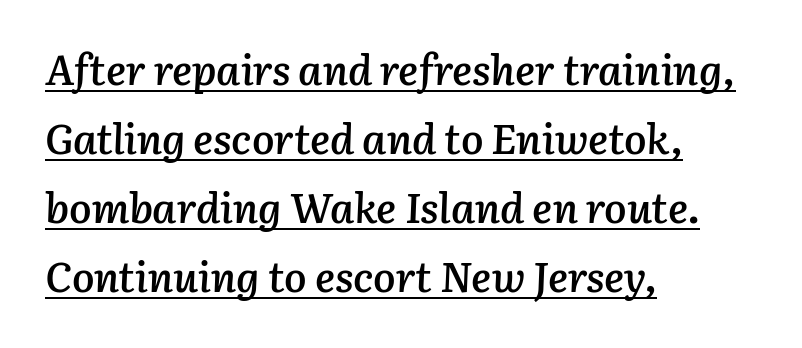
{"italic": "yes", "lean": "right", "slant_degrees": 3, "bold": "semi", "weight": "semibold", "width": "normal", "stroke_contrast": "low", "x_height": "medium", "monospaced": "no", "underline": "yes", "align": "left", "line_spacing": "normal", "line_spacing_ratio": 1.64, "letter_spacing": "normal", "letter_spacing_em": 0.0, "glyph_px": 42}
